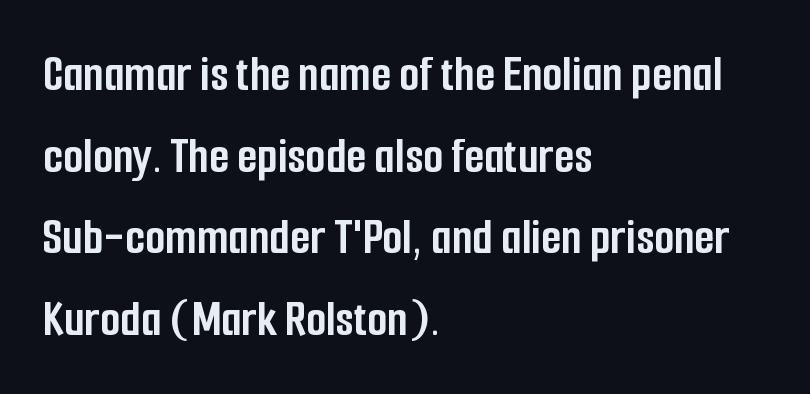
The image shows 52 px semibold, condensed sans-serif type, upright; set left-aligned, normal line spacing (1.57x), normal letter spacing, not underlined; low stroke contrast and a medium x-height.
